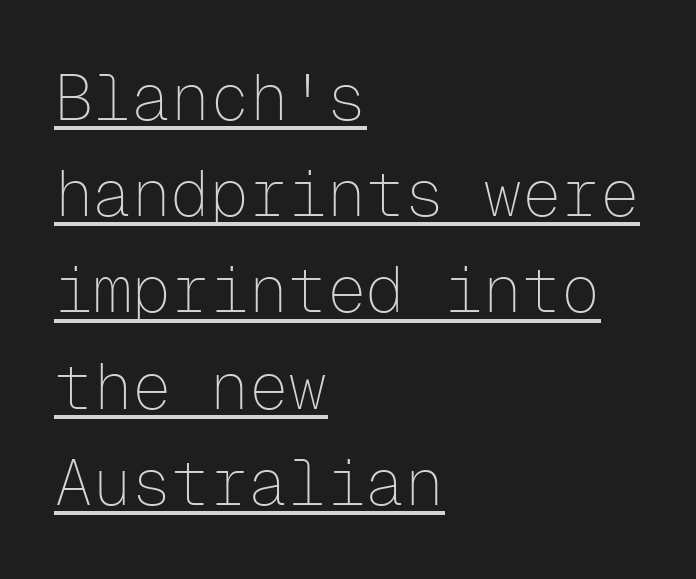
{"serif": "no", "italic": "no", "bold": "no", "weight": "thin", "width": "normal", "stroke_contrast": "low", "x_height": "medium", "monospaced": "yes", "underline": "yes", "align": "left", "line_spacing": "normal", "line_spacing_ratio": 1.48, "letter_spacing": "normal", "letter_spacing_em": 0.0, "glyph_px": 65}
